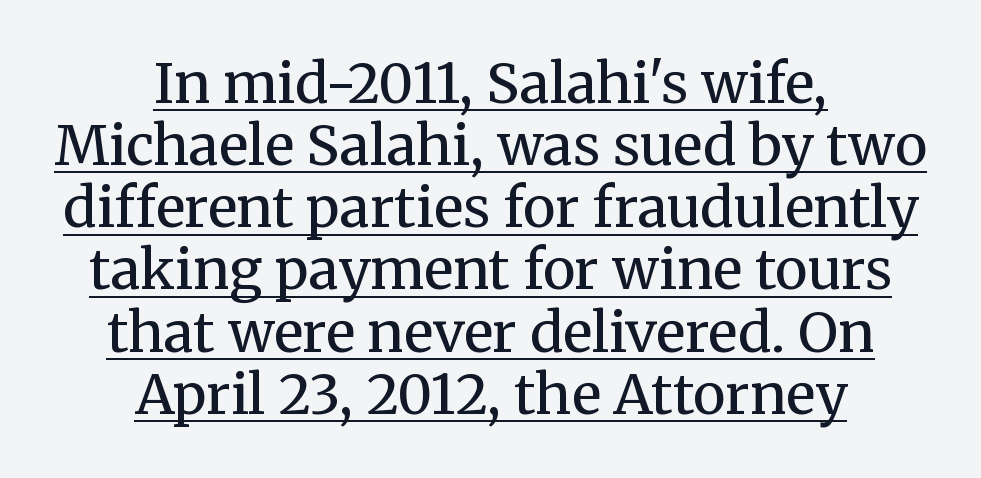
The image shows 55 px regular-weight serif type, upright; set centered, tight line spacing (1.13x), normal letter spacing, underlined; medium stroke contrast and a medium x-height.
